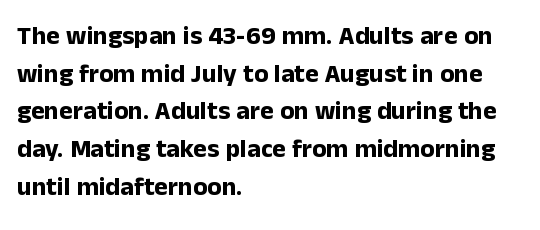
On the weight axis this lands at bold, roughly 700. Words float on clear page, feet unadorned. Interline gaps are of average width in this sample. The rendering keeps characters at their native spacing. In terms of posture, this sample is upright.
